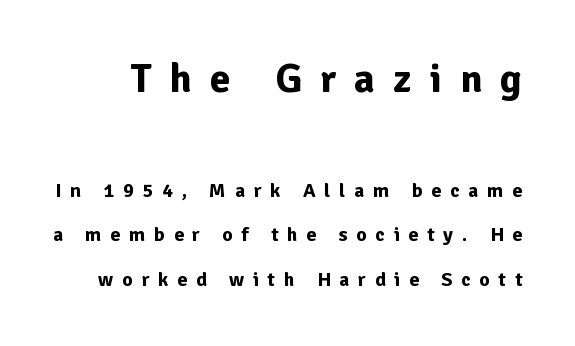
Q: Is the text bold? A: Yes.
Q: Is the text italic (slanted)? A: No, it is upright.
Q: Is the typeface a serif or a sans-serif typeface? A: Sans-serif.
Q: Is the text underlined? A: No.
Q: Is the spacing between letters normal or unusually wide? A: Unusually wide.
Q: Is the spacing between lines tight, normal or loose? A: Loose.
Q: Which block of text is set in a larger size, the first (top) or the second (bottom)? A: The first (top) one.
Q: Width (condensed, normal, or wide)? A: Normal.
Q: Stroke contrast? A: Low.
Q: x-height? A: Medium.
Q: Monospaced? A: No.
